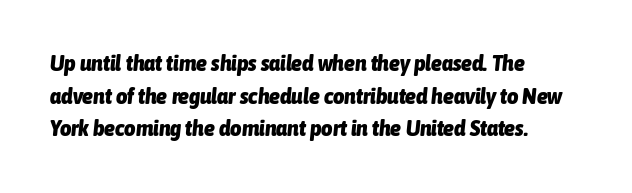
The image shows 22 px bold type, italic (leaning right); set left-aligned, normal line spacing (1.48x), normal letter spacing, not underlined.
